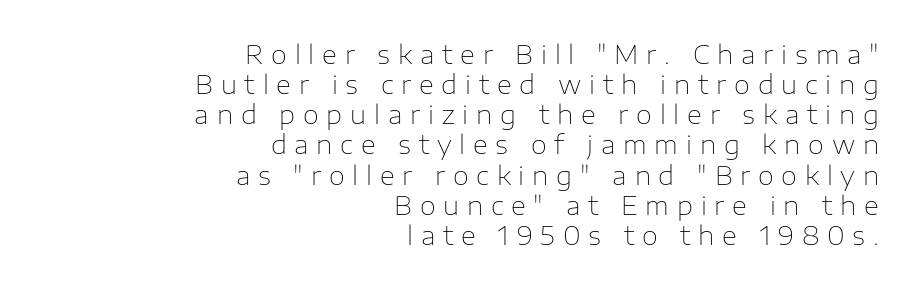
No italicization has been applied; the sample stays upright. Quick note: underline off. The font sits on the lighter half of the weight spectrum, regular included. Every row of glyphs terminates at an identical x-position on the right.
